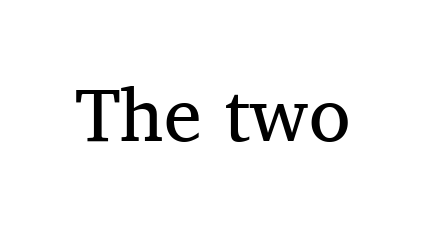
{"serif": "yes", "italic": "no", "bold": "no", "weight": "regular", "width": "normal", "stroke_contrast": "medium", "x_height": "medium", "monospaced": "no", "underline": "no", "letter_spacing": "normal", "letter_spacing_em": 0.0, "glyph_px": 76}
